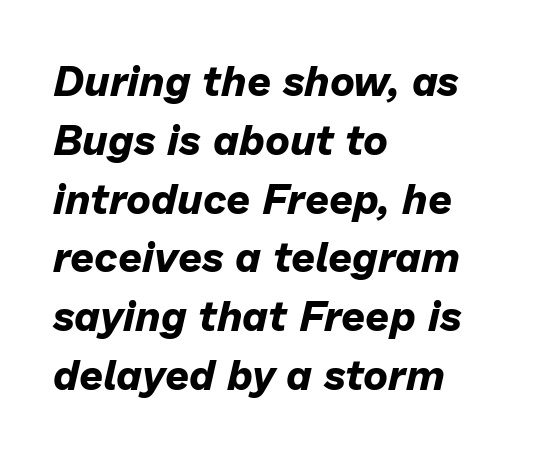
The image shows 42 px bold type, italic (leaning right); set left-aligned, normal line spacing (1.4x), normal letter spacing, not underlined; low stroke contrast and a medium x-height.
